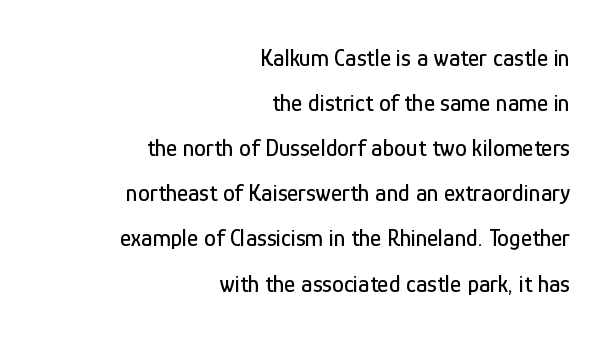
{"italic": "no", "underline": "no", "align": "right", "line_spacing_ratio": 1.88, "letter_spacing": "normal", "letter_spacing_em": 0.0, "glyph_px": 24}
